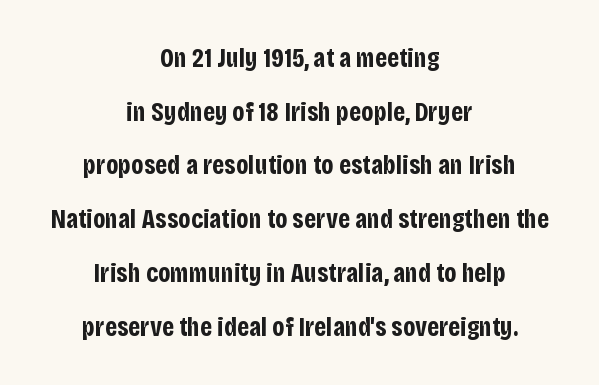
Ascenders rise straight up at ninety degrees. Caption: bold face, heavy strokes. The vertical gap from one line to the next is large. The glyphs are unaccompanied by any horizontal stroke below them. Reading down the block, each line starts at a different indent, mirrored at its end. The gaps between neighbouring characters are ordinary and unremarkable.
